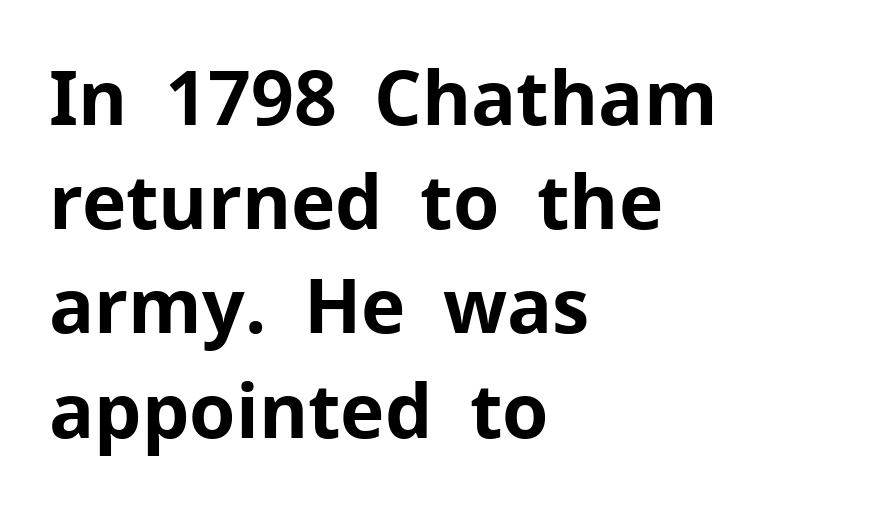
The image shows 75 px bold sans-serif type, upright; set left-aligned, normal line spacing (1.39x), normal letter spacing, not underlined; low stroke contrast and a medium x-height.
